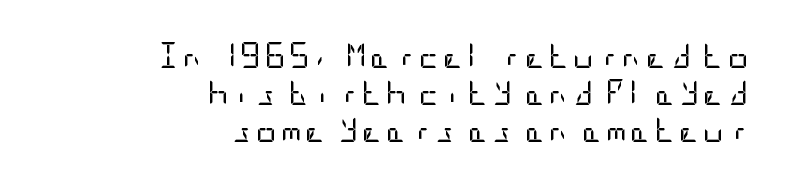
The image shows 26 px text type, upright; set right-aligned, normal line spacing (1.43x), not underlined.
